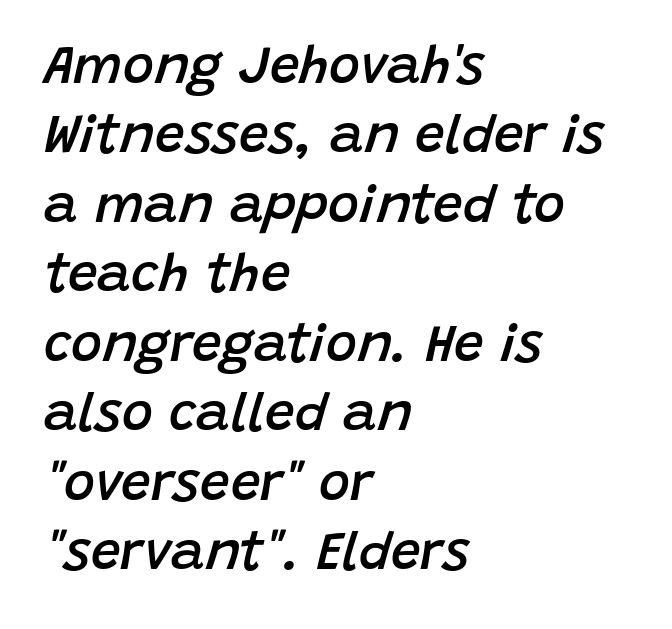
Q: Is the text bold? A: Semi-bold.
Q: Is the text italic (slanted)? A: Yes, it leans right by about 15 degrees.
Q: Is the text underlined? A: No.
Q: How is the paragraph aligned? A: Left-aligned.
Q: Is the spacing between letters normal or unusually wide? A: Normal.
Q: Is the spacing between lines tight, normal or loose? A: Normal.
Q: Width (condensed, normal, or wide)? A: Normal.
Q: Stroke contrast? A: Low.
Q: x-height? A: Large.
Q: Monospaced? A: No.
